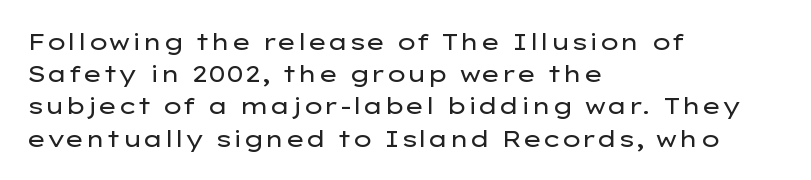
The image shows 23 px text type, upright; set left-aligned, normal line spacing (1.4x), normal letter spacing, not underlined.
